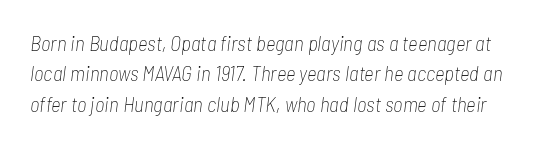
The image shows 21 px text type, italic (leaning right); set normal line spacing (1.45x), normal letter spacing, not underlined.
